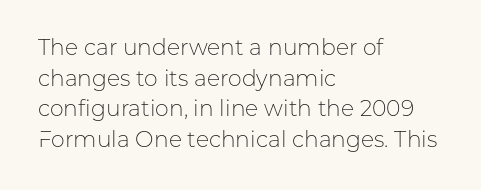
Q: Is the text bold? A: No.
Q: Is the text italic (slanted)? A: No, it is upright.
Q: Is the text underlined? A: No.
Q: How is the paragraph aligned? A: Left-aligned.
Q: Is the spacing between letters normal or unusually wide? A: Normal.
Q: Is the spacing between lines tight, normal or loose? A: Normal.
